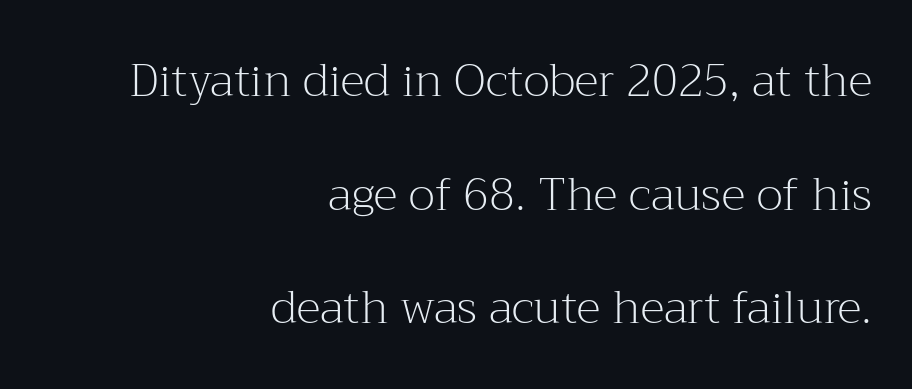
When letters stand straight like this, we call the style roman or upright. No extra tracking has been applied to these lines. Notice the wide empty band between every row — that's loose leading. Are there feet on the stems? There are — it's a serif.
